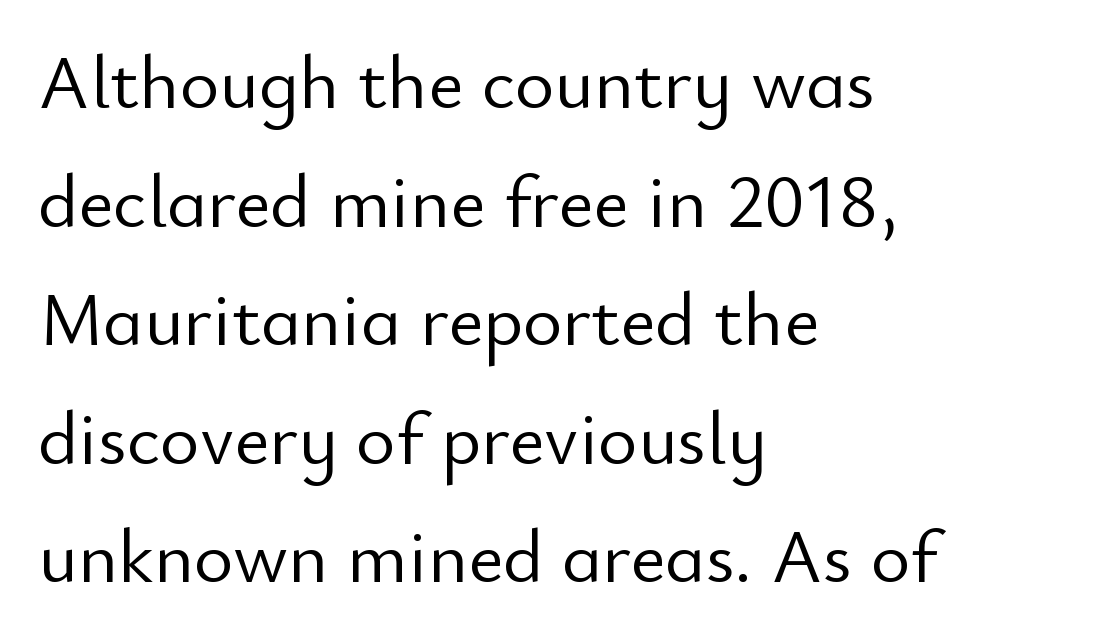
The image shows 76 px light sans-serif type, upright; set left-aligned, normal line spacing (1.56x), normal letter spacing, not underlined; low stroke contrast and a small x-height.
